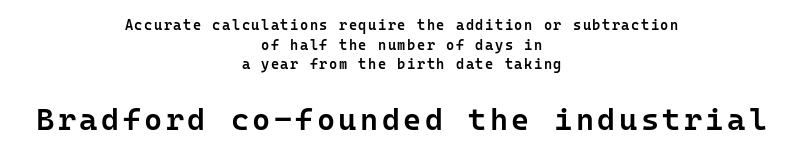
The image shows 31 px semibold sans-serif type, upright, monospaced; set centered, normal line spacing (1.4x), not underlined; the second (bottom) block is 2.21x larger; low stroke contrast and a medium x-height.
